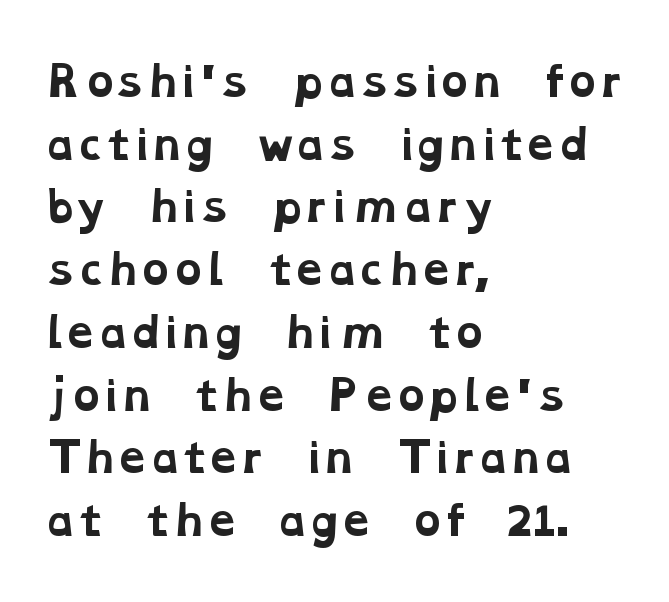
The image shows 41 px bold, wide serif type; set left-aligned, normal line spacing (1.53x), normal letter spacing, not underlined; low stroke contrast and a medium x-height.
